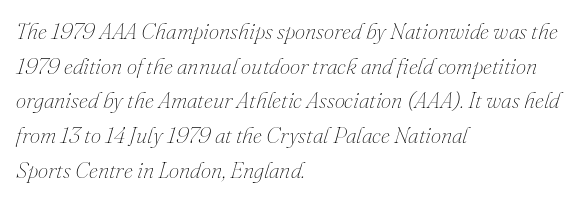
The image shows 23 px text type, italic (leaning right); set left-aligned, normal line spacing (1.51x), normal letter spacing, not underlined.
